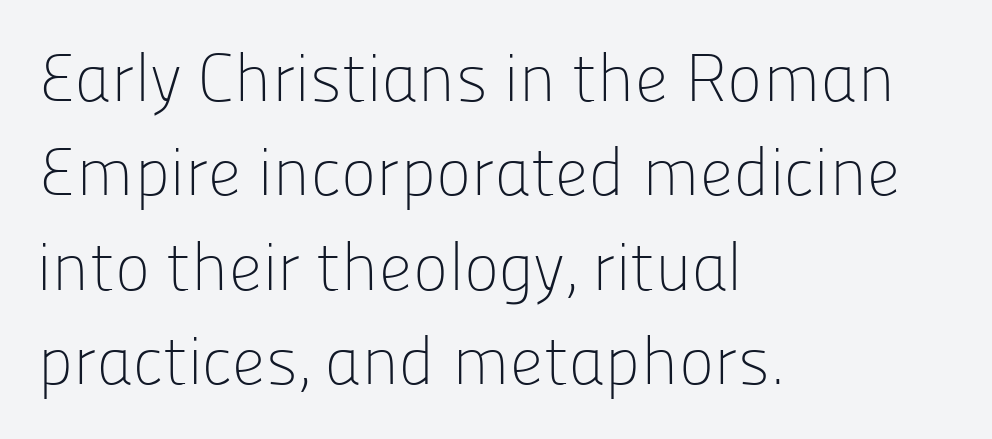
Spacing verdict: proportional, widths tailored to each character. Nobody touched the tracking dial on this one. These glyphs show unthickened strokes, regular width or finer. Are there feet on the stems? There aren't — it's a sans. Teacher's note: observe the even left margin — that is flush-left alignment.
